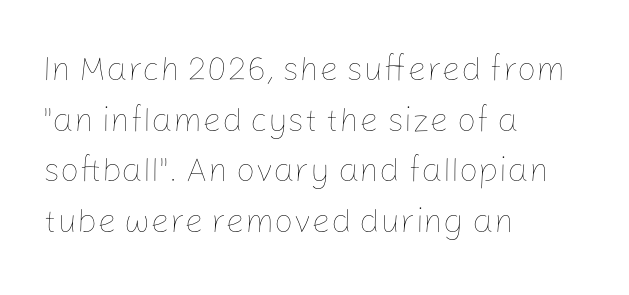
Rows of type keep a routine distance in the vertical direction. The paragraph has a hard left edge and a soft right edge. This is the regular roman posture of the typeface. Do the characters align in a grid? No, the font is proportional. The strokes carry an ordinary text weight at most. The tracking reads as untouched default to a designer's eye.
